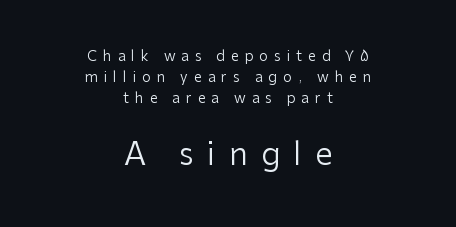
The image shows 31 px regular-weight sans-serif type, upright; set centered, normal line spacing (1.49x), unusually wide letter spacing (+0.43 em), not underlined; the second (bottom) block is 2.21x larger; low stroke contrast and a medium x-height.
